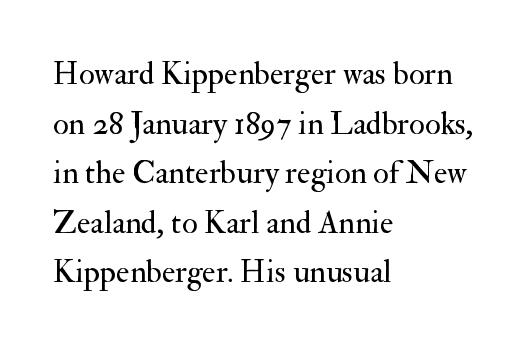
The image shows 32 px regular-weight serif type, upright; set left-aligned, normal line spacing (1.55x), normal letter spacing, not underlined; medium stroke contrast and a small x-height.
